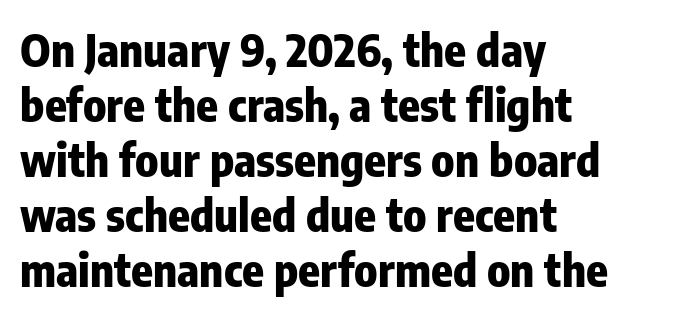
{"serif": "no", "italic": "no", "bold": "yes", "weight": "heavy", "width": "condensed", "stroke_contrast": "low", "x_height": "medium", "monospaced": "no", "underline": "no", "align": "left", "line_spacing_ratio": 1.22, "letter_spacing": "normal", "letter_spacing_em": 0.0, "glyph_px": 45}
